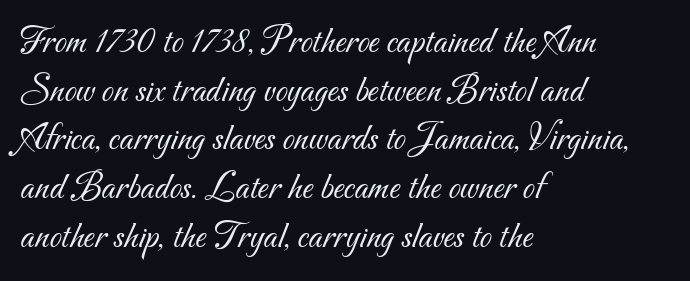
The image shows 39 px light sans-serif type; set left-aligned, normal line spacing (1.25x), normal letter spacing, not underlined; medium stroke contrast and a small x-height.
